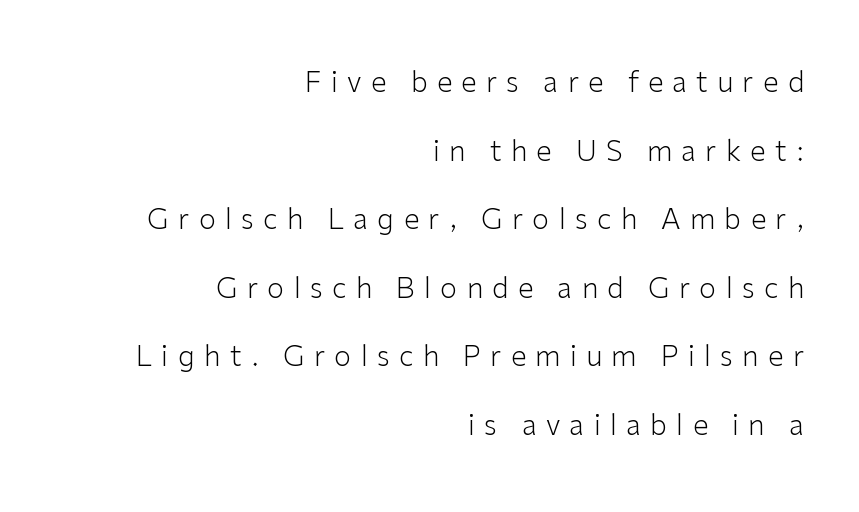
Q: Is the text bold? A: No.
Q: Is the text italic (slanted)? A: No, it is upright.
Q: Is the typeface a serif or a sans-serif typeface? A: Sans-serif.
Q: Is the text underlined? A: No.
Q: How is the paragraph aligned? A: Right-aligned.
Q: Is the spacing between letters normal or unusually wide? A: Unusually wide.
Q: Is the spacing between lines tight, normal or loose? A: Loose.
Q: Width (condensed, normal, or wide)? A: Normal.
Q: Stroke contrast? A: Low.
Q: x-height? A: Medium.
Q: Monospaced? A: No.
